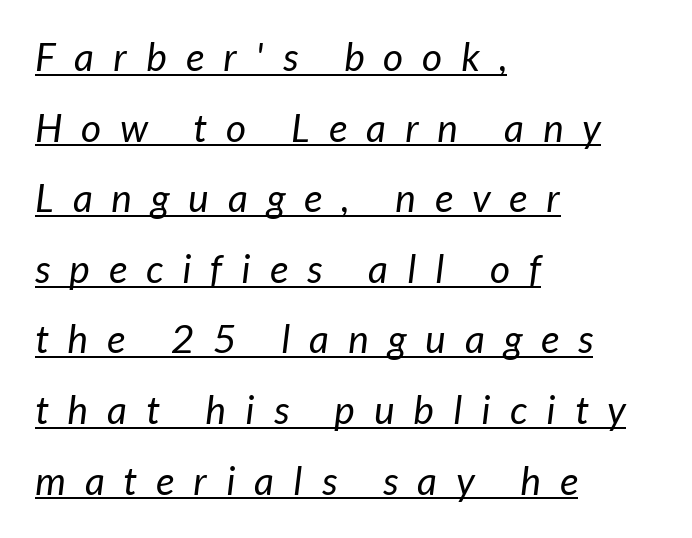
{"serif": "no", "bold": "no", "weight": "regular", "width": "normal", "stroke_contrast": "low", "x_height": "medium", "monospaced": "no", "underline": "yes", "align": "left", "line_spacing_ratio": 1.81, "letter_spacing": "wide", "letter_spacing_em": 0.49, "glyph_px": 39}
